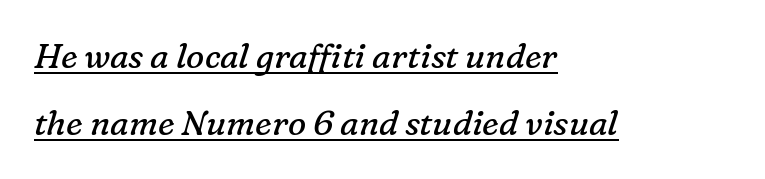
The image shows 34 px regular-weight serif type, italic (leaning right); set left-aligned, loose line spacing (1.98x), normal letter spacing, underlined; low stroke contrast and a medium x-height.
